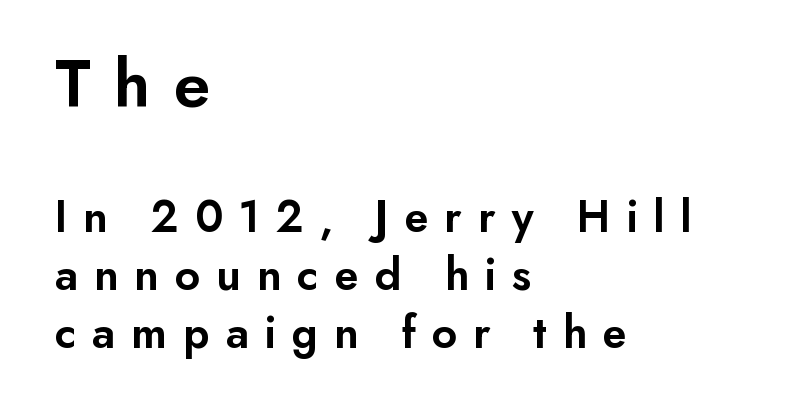
Q: Is the text bold? A: Semi-bold.
Q: Is the text italic (slanted)? A: No, it is upright.
Q: Is the typeface a serif or a sans-serif typeface? A: Sans-serif.
Q: Is the text underlined? A: No.
Q: How is the paragraph aligned? A: Left-aligned.
Q: Is the spacing between letters normal or unusually wide? A: Unusually wide.
Q: Which block of text is set in a larger size, the first (top) or the second (bottom)? A: The first (top) one.
Q: Width (condensed, normal, or wide)? A: Normal.
Q: Stroke contrast? A: Low.
Q: x-height? A: Small.
Q: Monospaced? A: No.
